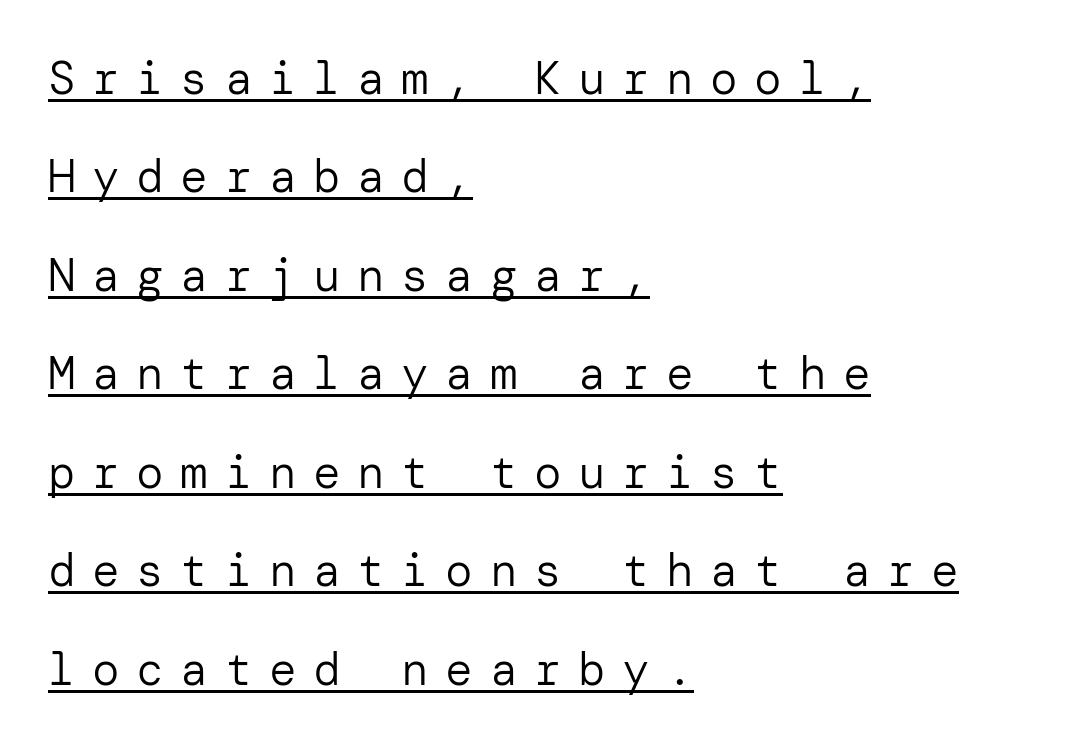
A roman cut, with each character standing at attention. Does the leading feel generous? Absolutely, it's lavish. The rendering inserts visible extra space after every character. The specimen includes a rule beneath the text block's lines.
